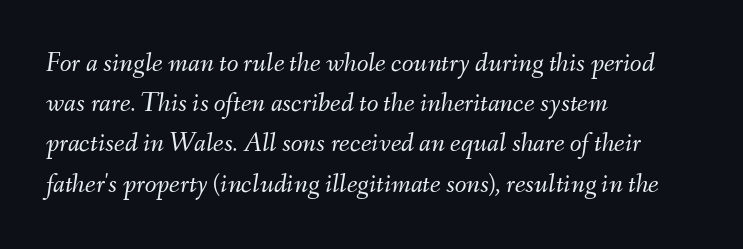
Q: Is the text bold? A: No.
Q: Is the text italic (slanted)? A: Yes, it leans right by about 9 degrees.
Q: Is the text underlined? A: No.
Q: How is the paragraph aligned? A: Left-aligned.
Q: Is the spacing between letters normal or unusually wide? A: Normal.
Q: Is the spacing between lines tight, normal or loose? A: Normal.
